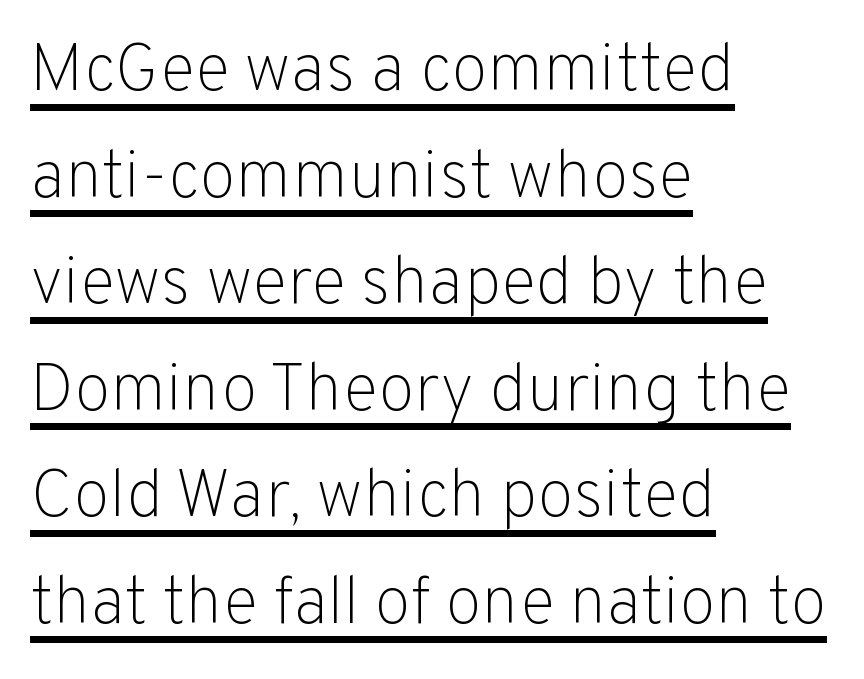
{"serif": "no", "italic": "no", "bold": "no", "weight": "light", "width": "normal", "stroke_contrast": "low", "x_height": "medium", "monospaced": "no", "underline": "yes", "align": "left", "line_spacing": "normal", "line_spacing_ratio": 1.59, "letter_spacing": "normal", "letter_spacing_em": 0.0, "glyph_px": 67}
